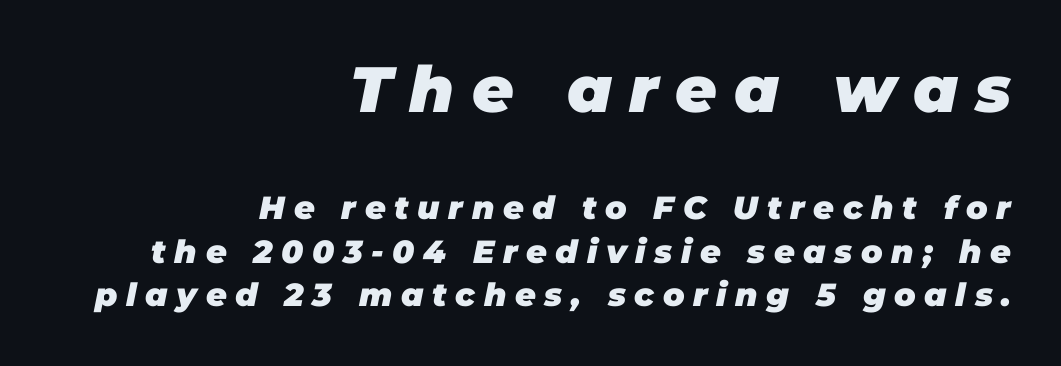
Q: Is the text bold? A: Yes.
Q: Is the text italic (slanted)? A: Yes, it leans right by about 11 degrees.
Q: Is the text underlined? A: No.
Q: How is the paragraph aligned? A: Right-aligned.
Q: Is the spacing between letters normal or unusually wide? A: Unusually wide.
Q: Is the spacing between lines tight, normal or loose? A: Normal.
Q: Which block of text is set in a larger size, the first (top) or the second (bottom)? A: The first (top) one.
Q: Width (condensed, normal, or wide)? A: Normal.
Q: Stroke contrast? A: Low.
Q: x-height? A: Large.
Q: Monospaced? A: No.
